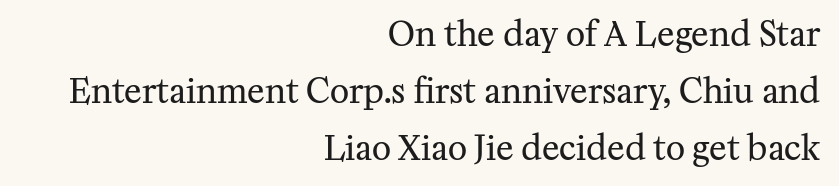
The image shows 33 px regular-weight serif type, upright; set right-aligned, line spacing 1.72x, normal letter spacing, not underlined; medium stroke contrast and a medium x-height.
